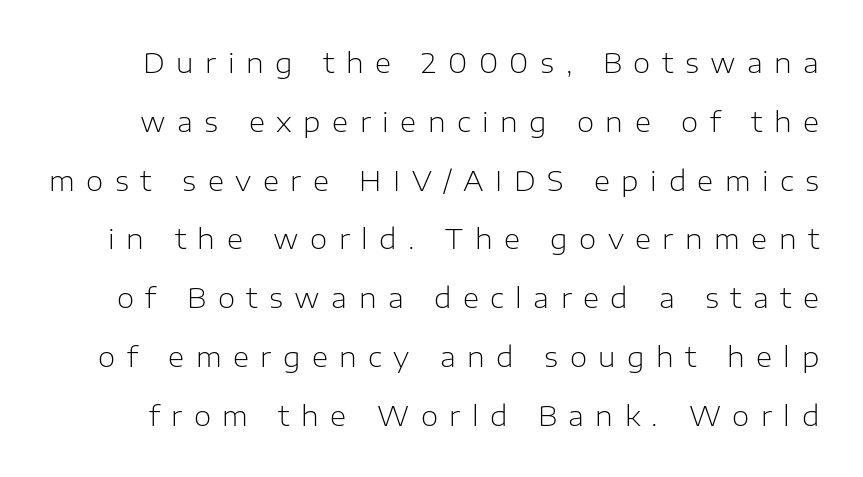
{"serif": "no", "italic": "no", "bold": "no", "weight": "light", "width": "normal", "stroke_contrast": "low", "x_height": "medium", "monospaced": "no", "underline": "no", "line_spacing": "loose", "line_spacing_ratio": 2.1, "letter_spacing": "wide", "letter_spacing_em": 0.41, "glyph_px": 28}
